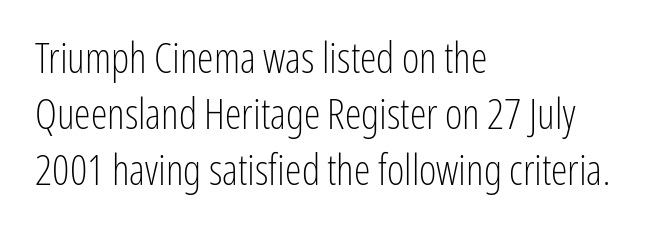
{"serif": "no", "italic": "no", "bold": "no", "weight": "light", "width": "condensed", "stroke_contrast": "low", "x_height": "medium", "monospaced": "no", "underline": "no", "align": "left", "line_spacing": "normal", "line_spacing_ratio": 1.33, "letter_spacing": "normal", "letter_spacing_em": 0.0, "glyph_px": 42}
